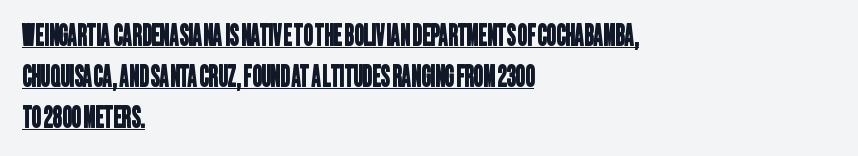
{"serif": "no", "width": "condensed", "stroke_contrast": "low", "x_height": "large", "monospaced": "no", "underline": "yes", "align": "left", "line_spacing": "normal", "line_spacing_ratio": 1.41, "letter_spacing": "normal", "letter_spacing_em": 0.0, "glyph_px": 29}
